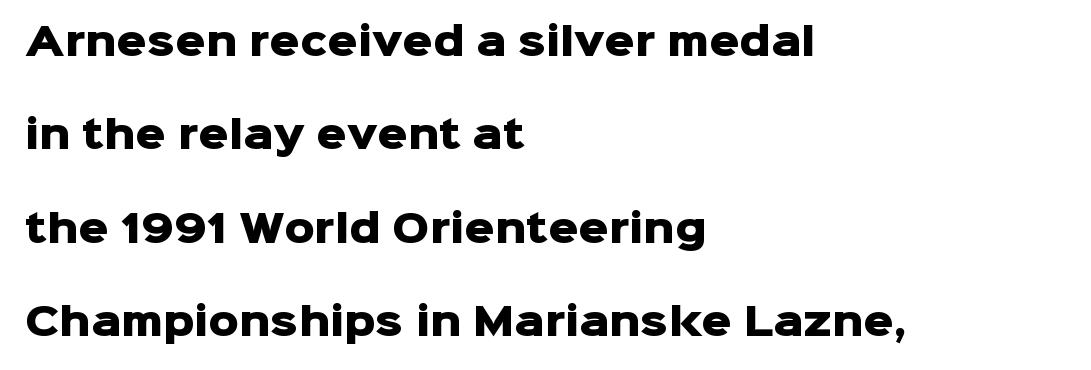
The image shows 38 px heavy sans-serif type, upright; set left-aligned, loose line spacing (2.46x), normal letter spacing, not underlined; low stroke contrast and a medium x-height.
